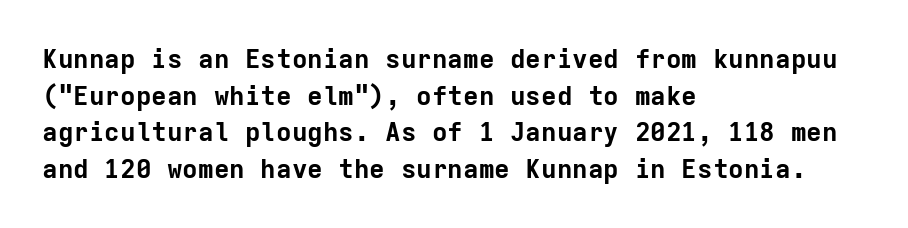
{"italic": "no", "bold": "yes", "underline": "no", "align": "left", "line_spacing": "normal", "line_spacing_ratio": 1.41, "letter_spacing": "normal", "letter_spacing_em": 0.0, "glyph_px": 26}
